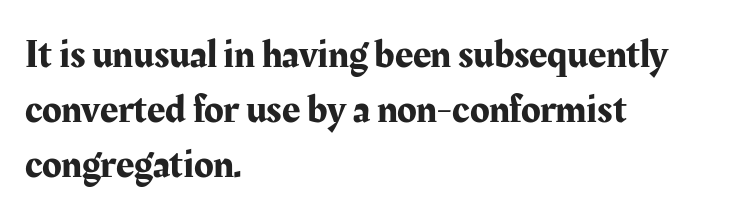
The image shows 40 px serif type, upright; set left-aligned, normal line spacing (1.37x), normal letter spacing, not underlined; medium stroke contrast and a medium x-height.
